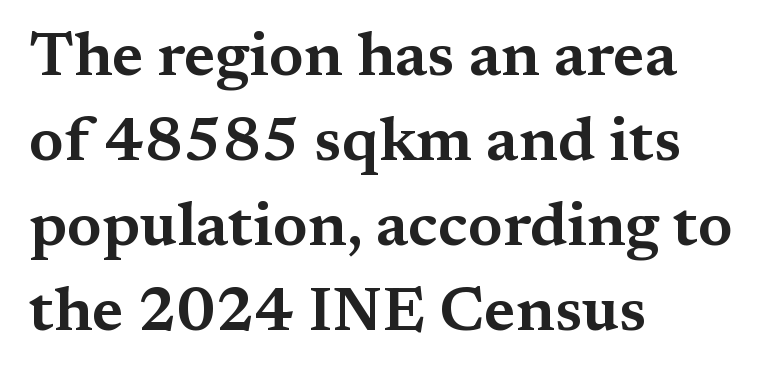
{"serif": "yes", "italic": "no", "width": "wide", "stroke_contrast": "medium", "x_height": "medium", "monospaced": "no", "underline": "no", "align": "left", "line_spacing": "normal", "line_spacing_ratio": 1.37, "letter_spacing": "normal", "letter_spacing_em": 0.0, "glyph_px": 62}
